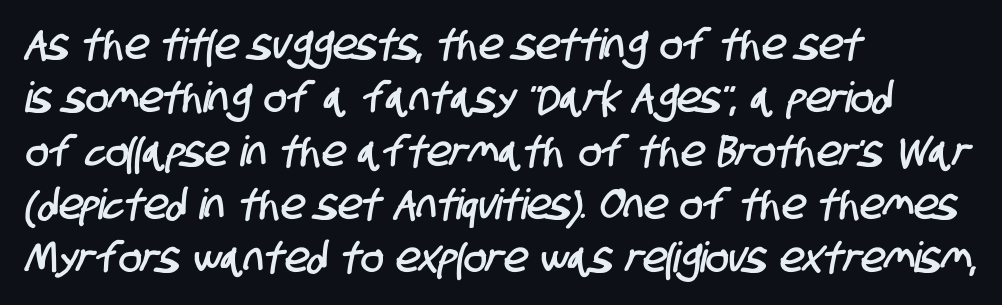
Q: Is the typeface a serif or a sans-serif typeface? A: Sans-serif.
Q: Is the text underlined? A: No.
Q: How is the paragraph aligned? A: Left-aligned.
Q: Is the spacing between letters normal or unusually wide? A: Normal.
Q: Is the spacing between lines tight, normal or loose? A: Normal.
Q: Width (condensed, normal, or wide)? A: Condensed.
Q: Stroke contrast? A: Low.
Q: x-height? A: Large.
Q: Monospaced? A: No.
